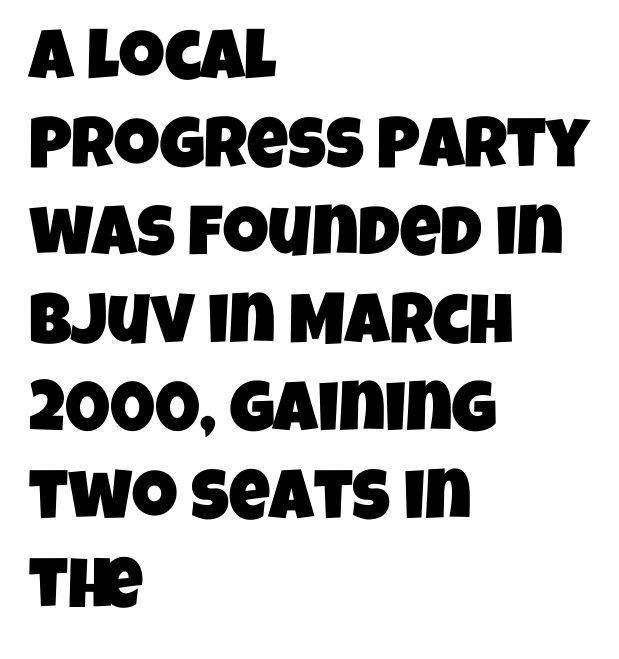
Here the designer chose a conventional face with non-uniform glyph widths. The letterforms sit shoulder to shoulder at normal distance. Beneath every word, the page is bare. In terms of letterform style, serifs are entirely absent.
